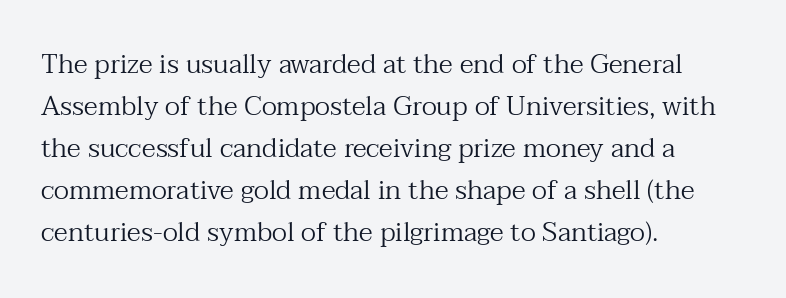
Q: Is the text bold? A: No.
Q: Is the text italic (slanted)? A: No, it is upright.
Q: Is the text underlined? A: No.
Q: How is the paragraph aligned? A: Left-aligned.
Q: Is the spacing between letters normal or unusually wide? A: Normal.
Q: Is the spacing between lines tight, normal or loose? A: Normal.
